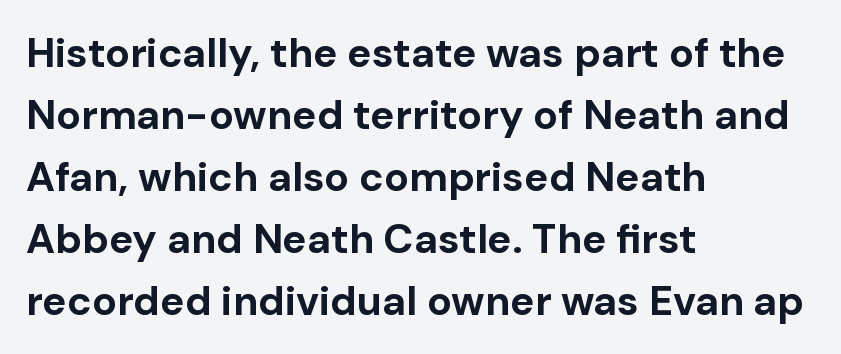
Is the type bold? Yes — the strokes are clearly thick and heavy. Inter-character spacing is left at the font's built-in metrics. What's the leading like? Ordinary, nothing unusual. Short and long lines alike share a common starting point at left. The face used here is proportionally spaced, like ordinary book or web type.
